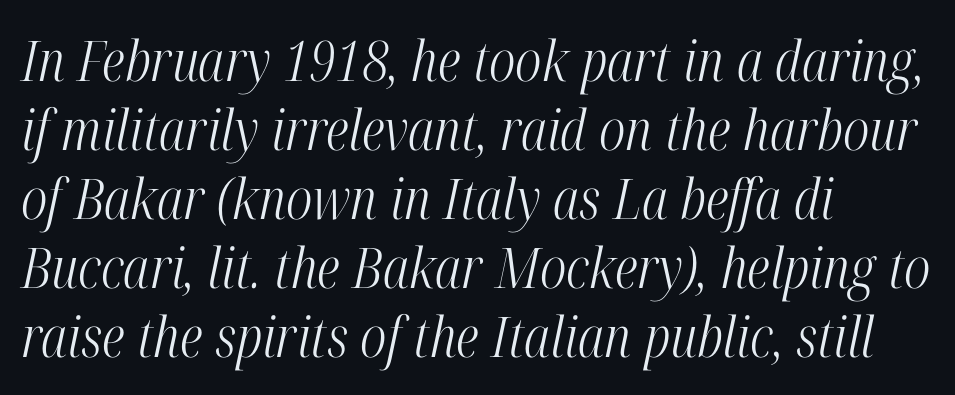
Q: Is the text bold? A: No.
Q: Is the text italic (slanted)? A: Yes, it leans right by about 12 degrees.
Q: Is the typeface a serif or a sans-serif typeface? A: Serif.
Q: Is the text underlined? A: No.
Q: How is the paragraph aligned? A: Left-aligned.
Q: Is the spacing between letters normal or unusually wide? A: Normal.
Q: Width (condensed, normal, or wide)? A: Condensed.
Q: Stroke contrast? A: High.
Q: x-height? A: Medium.
Q: Monospaced? A: No.
